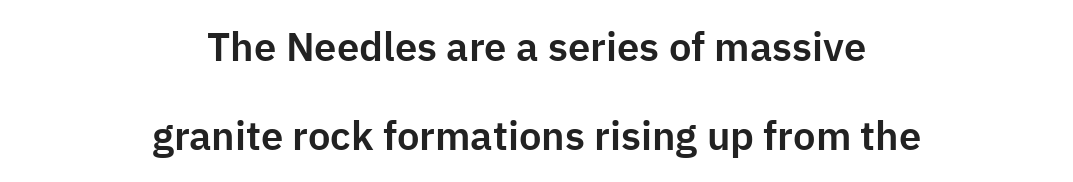
When letters stand straight like this, we call the style roman or upright. In terms of leading, this rendering errs on the spacious side. In CSS terms this would be text-align: center. Observe the absence of serifs on each vertical stroke in this sample. Default kerning and tracking; the words read as compact shapes. Do the characters align in a grid? No, the font is proportional.
